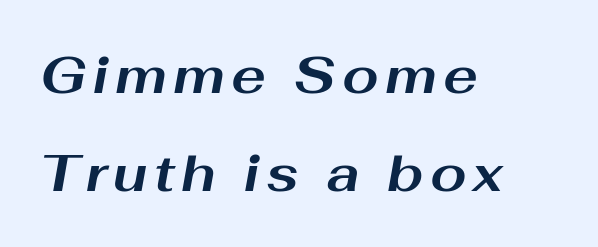
The strokes are fattened all the way to bold. Varying glyph widths throughout — classic text-font behaviour. Only glyphs here, with clear space below each row. The rag falls on the right side of this text block. If you drew a line through each stem, it would be angled.
